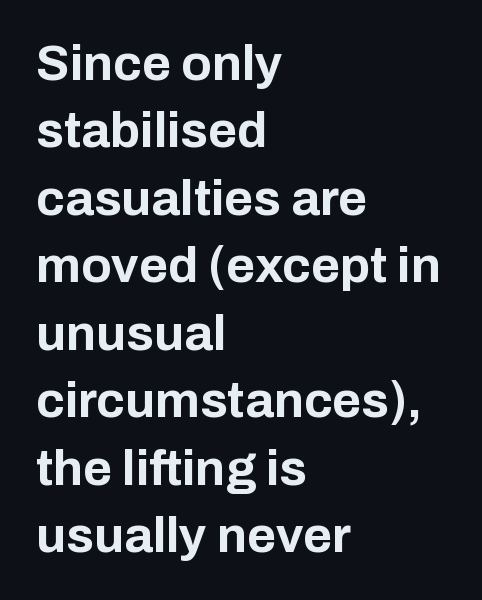
Q: Is the text bold? A: Yes.
Q: Is the text italic (slanted)? A: No, it is upright.
Q: Is the typeface a serif or a sans-serif typeface? A: Sans-serif.
Q: Is the text underlined? A: No.
Q: How is the paragraph aligned? A: Left-aligned.
Q: Is the spacing between letters normal or unusually wide? A: Normal.
Q: Is the spacing between lines tight, normal or loose? A: Normal.
Q: Width (condensed, normal, or wide)? A: Normal.
Q: Stroke contrast? A: Low.
Q: x-height? A: Medium.
Q: Monospaced? A: No.
